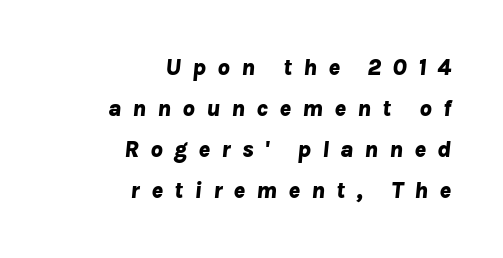
{"italic": "yes", "lean": "right", "slant_degrees": 8, "bold": "yes", "underline": "no", "align": "right", "line_spacing_ratio": 1.71, "letter_spacing": "wide", "letter_spacing_em": 0.46, "glyph_px": 24}
